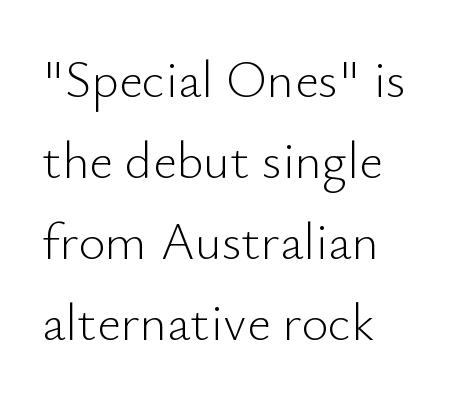
Q: Is the text bold? A: No.
Q: Is the text italic (slanted)? A: No, it is upright.
Q: Is the typeface a serif or a sans-serif typeface? A: Sans-serif.
Q: Is the text underlined? A: No.
Q: How is the paragraph aligned? A: Left-aligned.
Q: Is the spacing between letters normal or unusually wide? A: Normal.
Q: Is the spacing between lines tight, normal or loose? A: Normal.
Q: Width (condensed, normal, or wide)? A: Normal.
Q: Stroke contrast? A: Low.
Q: x-height? A: Small.
Q: Monospaced? A: No.
